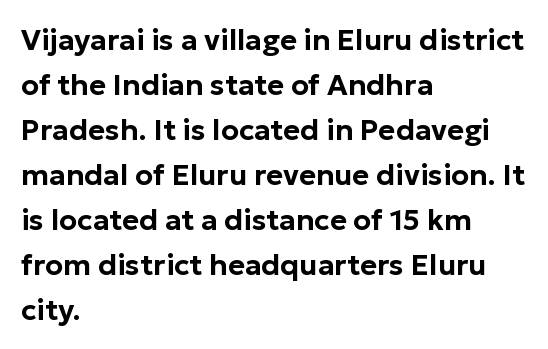
Q: Is the text italic (slanted)? A: No, it is upright.
Q: Is the typeface a serif or a sans-serif typeface? A: Sans-serif.
Q: Is the text underlined? A: No.
Q: How is the paragraph aligned? A: Left-aligned.
Q: Is the spacing between letters normal or unusually wide? A: Normal.
Q: Is the spacing between lines tight, normal or loose? A: Normal.
Q: Width (condensed, normal, or wide)? A: Normal.
Q: Stroke contrast? A: Low.
Q: x-height? A: Medium.
Q: Monospaced? A: No.
